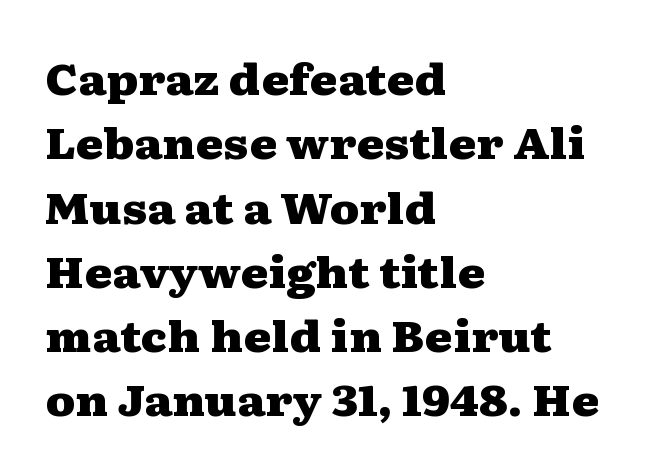
{"serif": "yes", "italic": "no", "bold": "yes", "weight": "heavy", "width": "wide", "stroke_contrast": "medium", "x_height": "medium", "monospaced": "no", "underline": "no", "align": "left", "line_spacing": "normal", "line_spacing_ratio": 1.53, "letter_spacing": "normal", "letter_spacing_em": 0.0, "glyph_px": 42}
